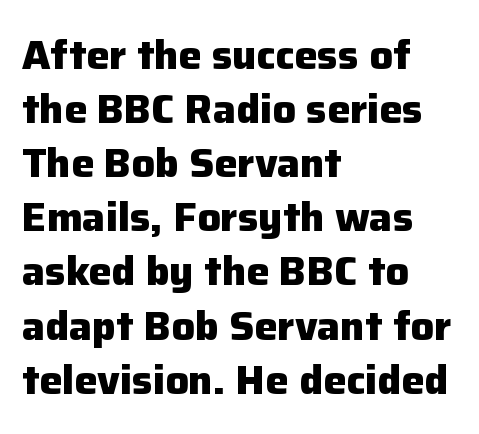
Q: Is the text bold? A: Yes.
Q: Is the text italic (slanted)? A: No, it is upright.
Q: Is the typeface a serif or a sans-serif typeface? A: Sans-serif.
Q: Is the text underlined? A: No.
Q: How is the paragraph aligned? A: Left-aligned.
Q: Is the spacing between letters normal or unusually wide? A: Normal.
Q: Is the spacing between lines tight, normal or loose? A: Normal.
Q: Width (condensed, normal, or wide)? A: Normal.
Q: Stroke contrast? A: Low.
Q: x-height? A: Medium.
Q: Monospaced? A: No.
